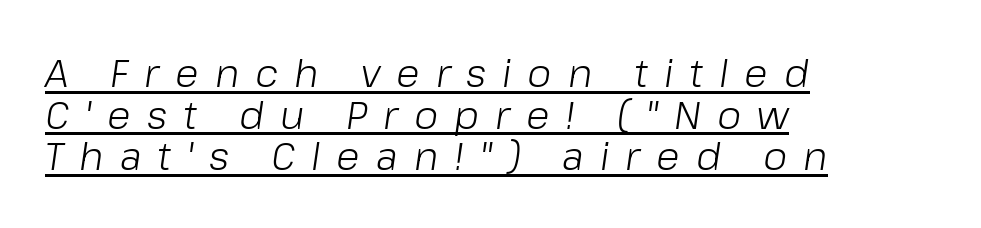
Like a heading marked for emphasis, these lines bear an underscore. Closely set lines give the paragraph a compact silhouette. What stands out about the letter spacing? Its width — letters are far apart. Caption: multi-line text, flush left, ragged right.
